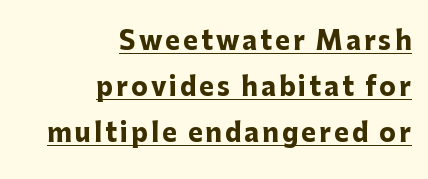
{"italic": "no", "bold": "yes", "underline": "yes", "align": "right", "line_spacing_ratio": 1.84, "glyph_px": 25}
